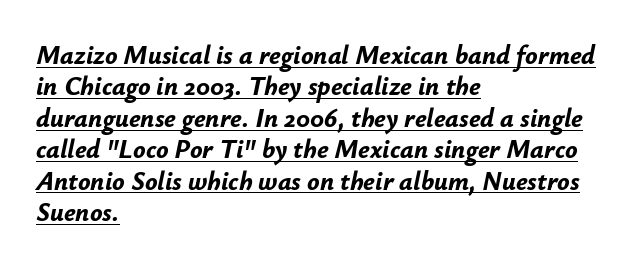
These lines were composed using italics. A typographer would call this underscored text. Visually the block forms a straight wall on the left and a jagged coastline on the right. The sample has been set heavy, in full bold. A typesetter would call this zero additional tracking.
